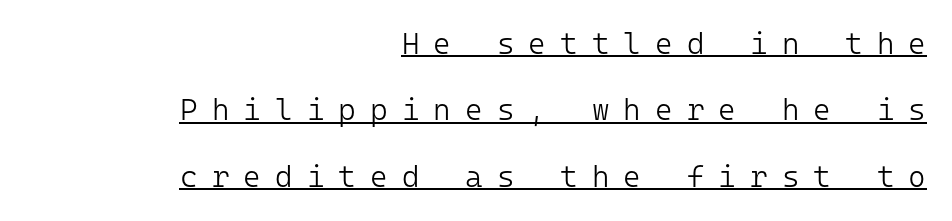
The typesetting does not lean heavy: it is not bold. Caption: lettering with a line underneath. Regarding leading, the lines here are spaced well apart. The rendering inserts visible extra space after every character. Classification — sans serif.
